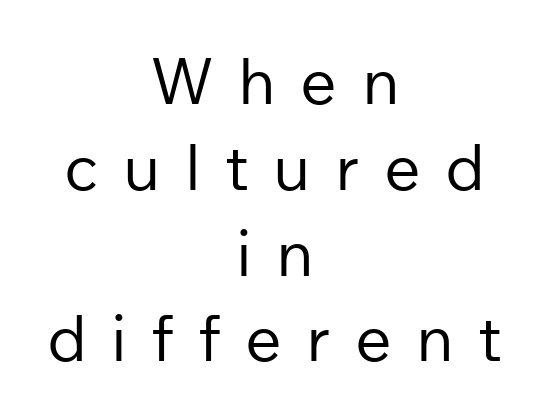
Q: Is the text bold? A: No.
Q: Is the text italic (slanted)? A: No, it is upright.
Q: Is the typeface a serif or a sans-serif typeface? A: Sans-serif.
Q: Is the text underlined? A: No.
Q: How is the paragraph aligned? A: Centered.
Q: Is the spacing between letters normal or unusually wide? A: Unusually wide.
Q: Is the spacing between lines tight, normal or loose? A: Normal.
Q: Width (condensed, normal, or wide)? A: Normal.
Q: Stroke contrast? A: Low.
Q: x-height? A: Medium.
Q: Monospaced? A: No.
